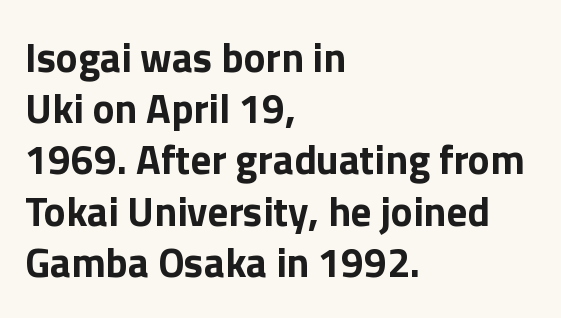
Each letter's strokes conclude bluntly, with no projecting serifs. Do the letters lean? They stand straight. Weight check: bold — yes, fully. Line starts are locked; line ends wander. The type is set solid horizontally, with unmodified tracking.
